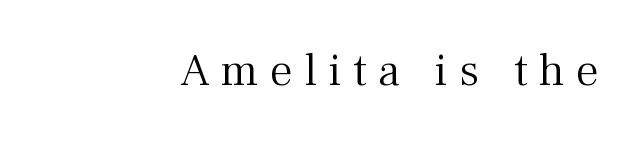
Q: Is the text bold? A: No.
Q: Is the text italic (slanted)? A: No, it is upright.
Q: Is the typeface a serif or a sans-serif typeface? A: Serif.
Q: Is the text underlined? A: No.
Q: How is the paragraph aligned? A: Right-aligned.
Q: Is the spacing between letters normal or unusually wide? A: Unusually wide.
Q: Width (condensed, normal, or wide)? A: Normal.
Q: Stroke contrast? A: Medium.
Q: x-height? A: Medium.
Q: Monospaced? A: No.
